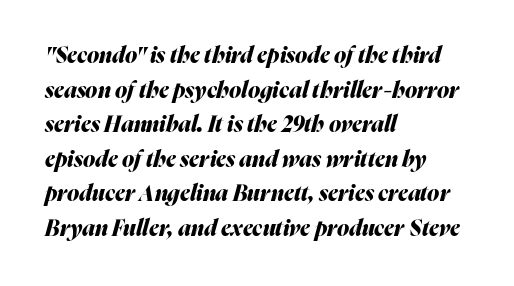
Heft: maximum for text — a bold. Leading: standard. In CSS terms this would be text-align: left. Nobody touched the tracking dial on this one. Plain, unruled lines of type.
